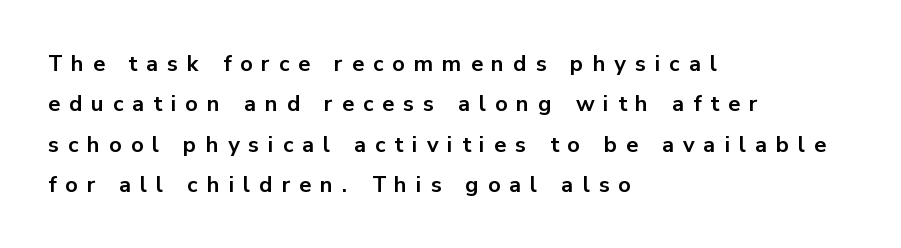
Q: Is the text bold? A: Yes.
Q: Is the text italic (slanted)? A: No, it is upright.
Q: Is the text underlined? A: No.
Q: How is the paragraph aligned? A: Left-aligned.
Q: Is the spacing between letters normal or unusually wide? A: Unusually wide.
